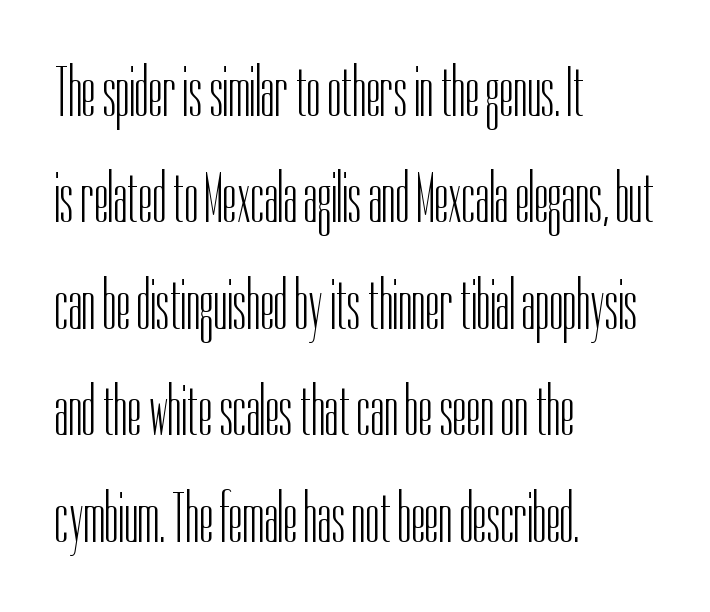
The image shows 71 px light, condensed sans-serif type, upright; set left-aligned, normal line spacing (1.5x), normal letter spacing, not underlined; low stroke contrast and a medium x-height.
